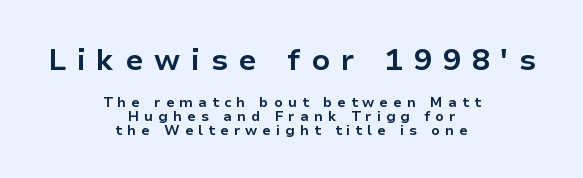
The image shows 30 px bold sans-serif type, upright; set centered, tight line spacing (1.02x), unusually wide letter spacing (+0.36 em), not underlined; the first (top) block is 2.14x larger; low stroke contrast and a medium x-height.
